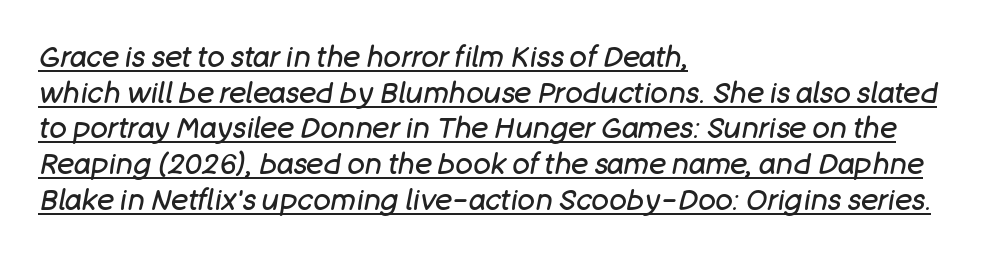
{"italic": "yes", "lean": "right", "slant_degrees": 11, "bold": "no", "weight": "regular", "width": "normal", "stroke_contrast": "low", "x_height": "large", "monospaced": "no", "underline": "yes", "align": "left", "line_spacing_ratio": 1.23, "letter_spacing": "normal", "letter_spacing_em": 0.0, "glyph_px": 29}
